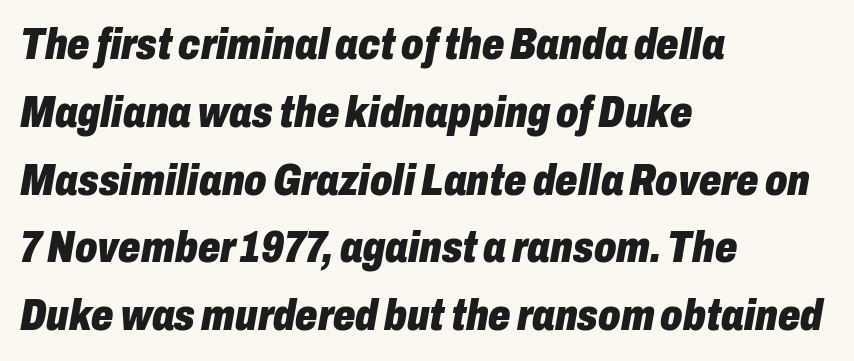
The image shows 44 px heavy, condensed type, italic (leaning right); set left-aligned, normal line spacing (1.54x), normal letter spacing, not underlined; low stroke contrast and a medium x-height.
